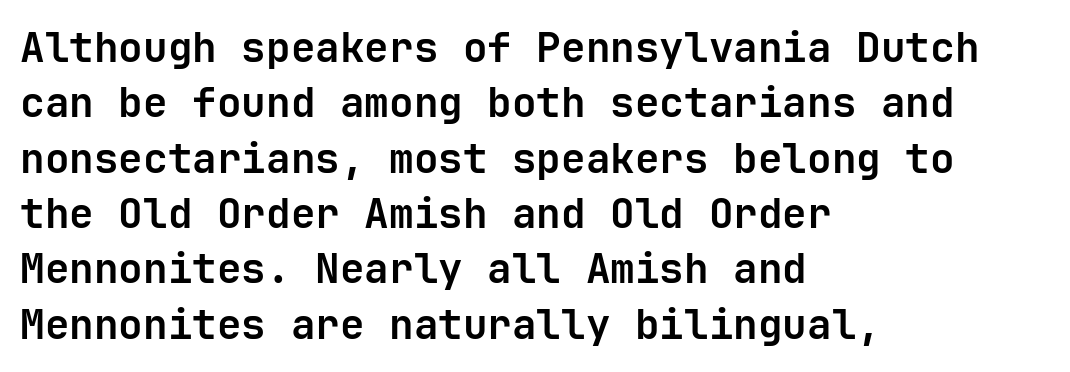
{"serif": "no", "italic": "no", "bold": "yes", "weight": "bold", "width": "normal", "stroke_contrast": "low", "x_height": "medium", "monospaced": "yes", "underline": "no", "align": "left", "line_spacing": "normal", "line_spacing_ratio": 1.35, "letter_spacing": "normal", "letter_spacing_em": 0.0, "glyph_px": 41}
